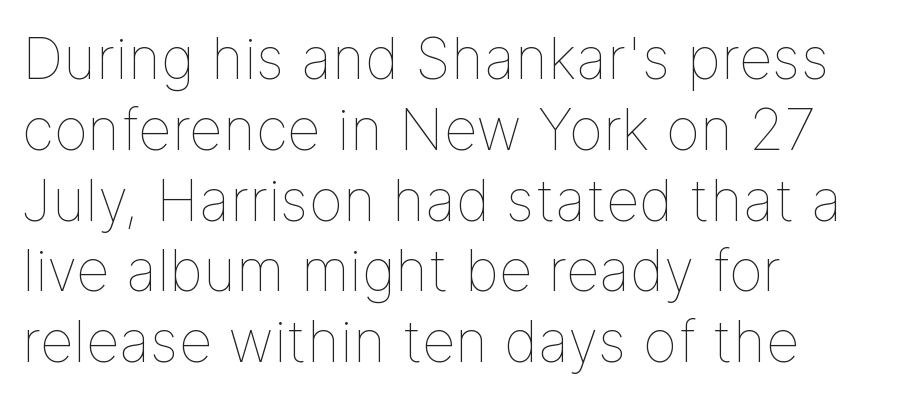
Q: Is the text bold? A: No.
Q: Is the text italic (slanted)? A: No, it is upright.
Q: Is the text underlined? A: No.
Q: How is the paragraph aligned? A: Left-aligned.
Q: Is the spacing between letters normal or unusually wide? A: Normal.
Q: Width (condensed, normal, or wide)? A: Normal.
Q: Stroke contrast? A: Low.
Q: x-height? A: Medium.
Q: Monospaced? A: No.
